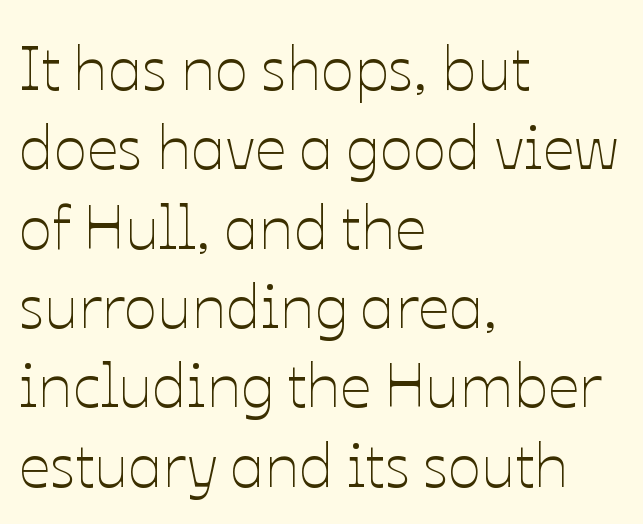
Looks like regular typesetting: each glyph gets only the width it needs. The gaps between neighbouring characters are ordinary and unremarkable. Honestly, there is no underline to notice here at all. Rows of type keep a routine distance in the vertical direction. The axis of the letterforms is exactly vertical. Left-aligned paragraph, ragged on the right.
